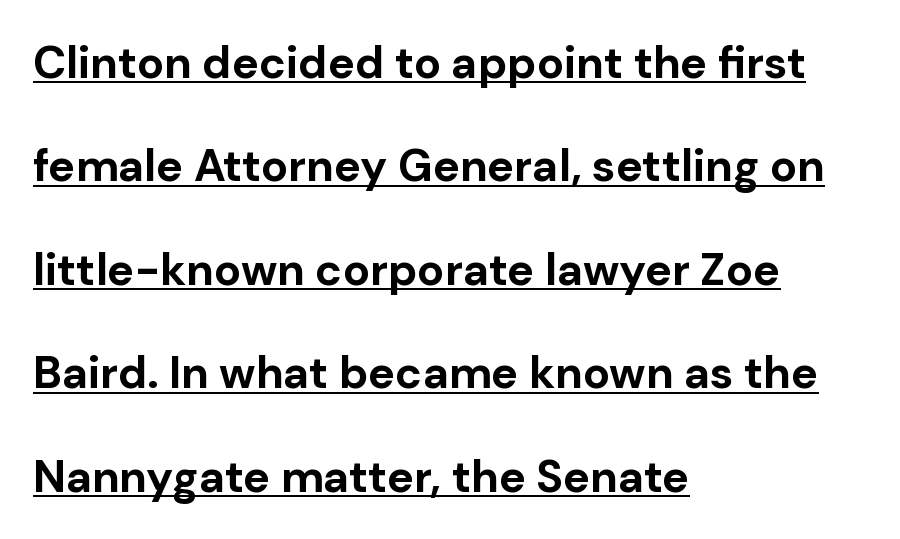
{"serif": "no", "italic": "no", "bold": "yes", "weight": "bold", "width": "normal", "stroke_contrast": "low", "x_height": "medium", "monospaced": "no", "underline": "yes", "align": "left", "line_spacing": "loose", "line_spacing_ratio": 2.3, "letter_spacing": "normal", "letter_spacing_em": 0.0, "glyph_px": 45}
